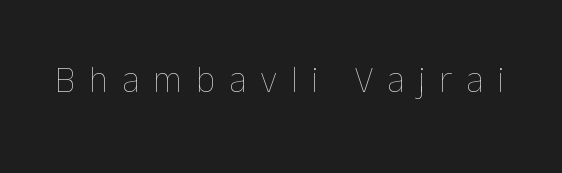
Q: Is the text bold? A: No.
Q: Is the text italic (slanted)? A: No, it is upright.
Q: Is the text underlined? A: No.
Q: Is the spacing between letters normal or unusually wide? A: Unusually wide.
Q: Width (condensed, normal, or wide)? A: Normal.
Q: Stroke contrast? A: Low.
Q: x-height? A: Medium.
Q: Monospaced? A: No.
